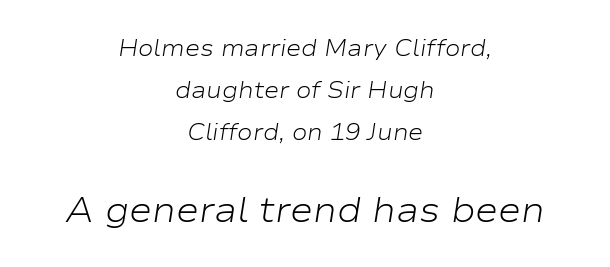
{"italic": "yes", "lean": "right", "slant_degrees": 9, "bold": "no", "weight": "light", "width": "wide", "stroke_contrast": "low", "x_height": "medium", "monospaced": "no", "underline": "no", "align": "center", "line_spacing_ratio": 1.82, "letter_spacing": "normal", "letter_spacing_em": 0.0, "larger_block": "second", "size_ratio": 1.52, "glyph_px": 35}
